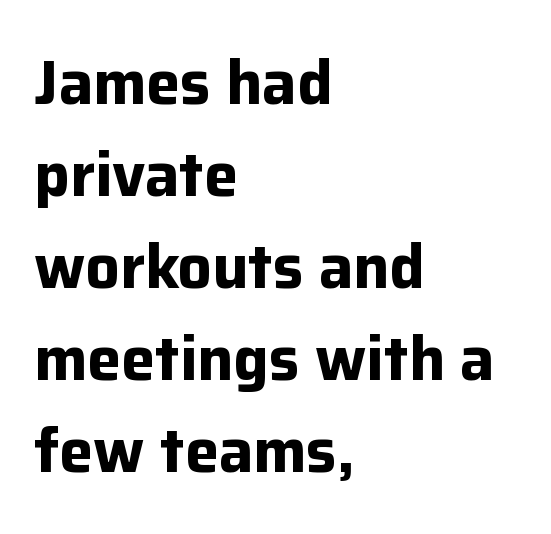
The image shows 61 px bold sans-serif type, upright; set left-aligned, normal line spacing (1.51x), normal letter spacing, not underlined; low stroke contrast and a medium x-height.
